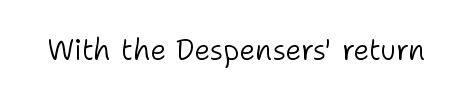
Type without underlining. Are there feet on the stems? There aren't — it's a sans. Spacing verdict: proportional, widths tailored to each character. The letterforms sit shoulder to shoulder at normal distance. The specimen reads as upright at a glance. The strokes carry an ordinary text weight at most.
